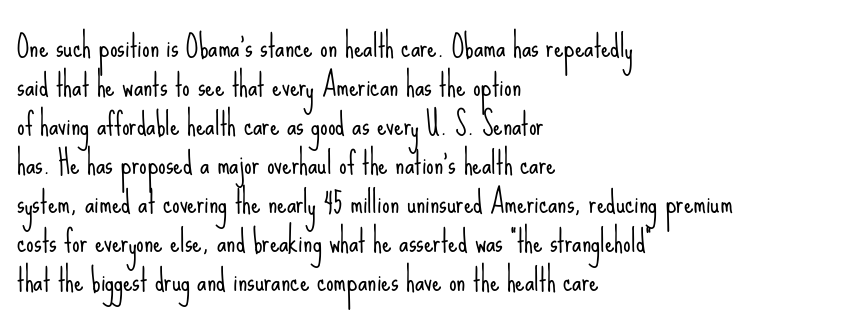
Q: Is the text bold? A: No.
Q: Is the text italic (slanted)? A: No, it is upright.
Q: Is the typeface a serif or a sans-serif typeface? A: Sans-serif.
Q: Is the text underlined? A: No.
Q: How is the paragraph aligned? A: Left-aligned.
Q: Is the spacing between letters normal or unusually wide? A: Normal.
Q: Is the spacing between lines tight, normal or loose? A: Normal.
Q: Width (condensed, normal, or wide)? A: Condensed.
Q: Stroke contrast? A: Low.
Q: x-height? A: Small.
Q: Monospaced? A: No.
